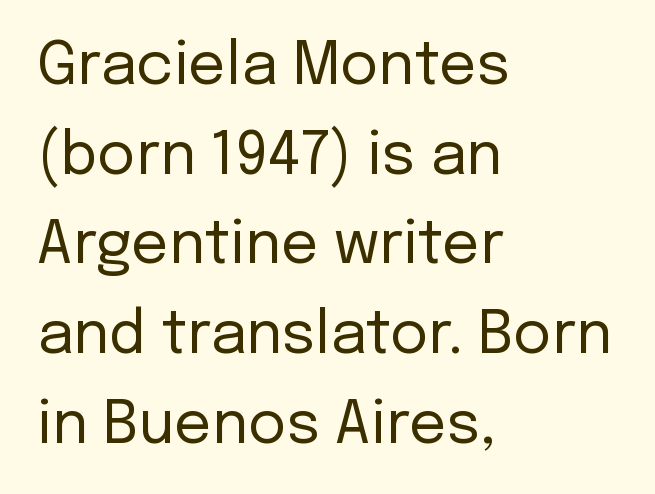
The image shows 59 px regular-weight sans-serif type, upright; set left-aligned, normal line spacing (1.52x), normal letter spacing, not underlined; low stroke contrast and a medium x-height.
